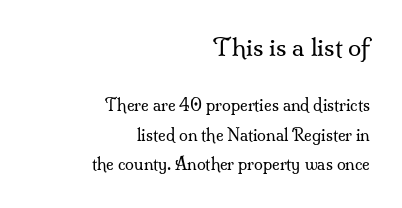
The baseline area is clear. The face used here appears at its bigger size in the upper chunk. The ragged edge is on the left, which tells us the setting is flush right. No chunkiness to these letters — they're not bold. Standard letterfit; no display-style spreading of the glyphs. The letters stand upright; this is a roman face.
